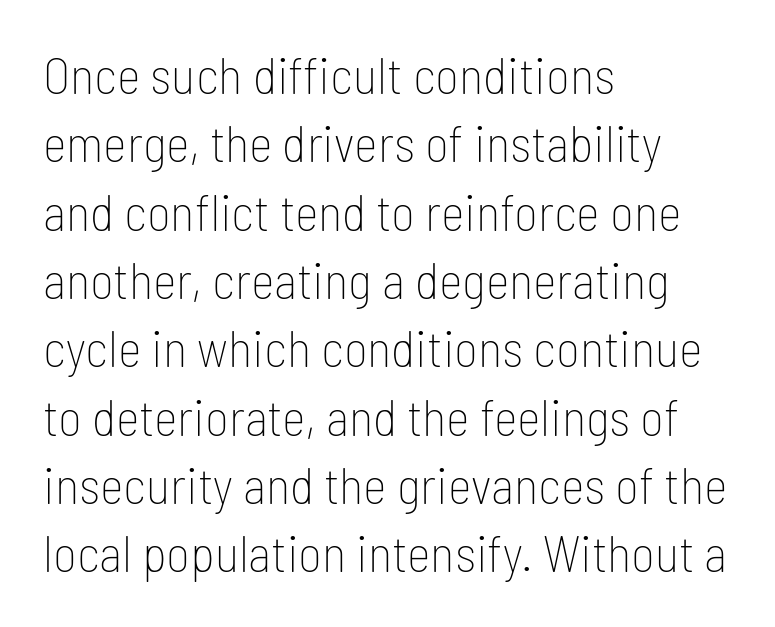
The image shows 51 px thin, condensed sans-serif type, upright; set left-aligned, normal line spacing (1.34x), normal letter spacing, not underlined; low stroke contrast and a medium x-height.
